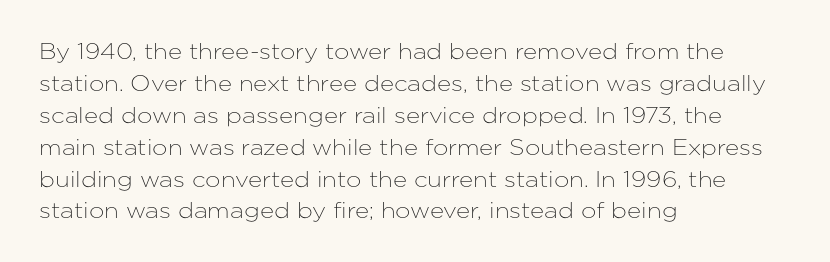
{"italic": "no", "underline": "no", "align": "left", "line_spacing": "normal", "line_spacing_ratio": 1.45, "letter_spacing": "normal", "letter_spacing_em": 0.0, "glyph_px": 22}
